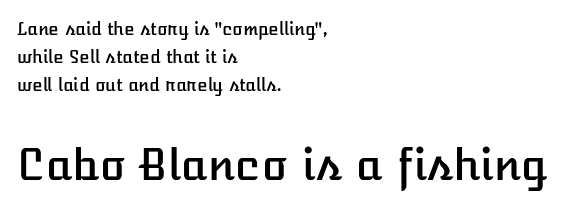
In this sample the second text group is rendered at the bigger scale. No italicization has been applied; the sample stays upright. No extra tracking has been applied to these lines. If you measured baseline to baseline, you'd find a middling distance. Visually the block forms a straight wall on the left and a jagged coastline on the right. Nobody drew a line under any word here.
